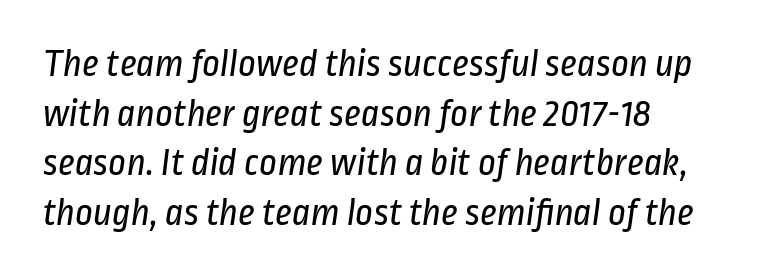
The image shows 39 px regular-weight, condensed sans-serif type; set left-aligned, normal line spacing (1.27x), normal letter spacing, not underlined; low stroke contrast and a medium x-height.
